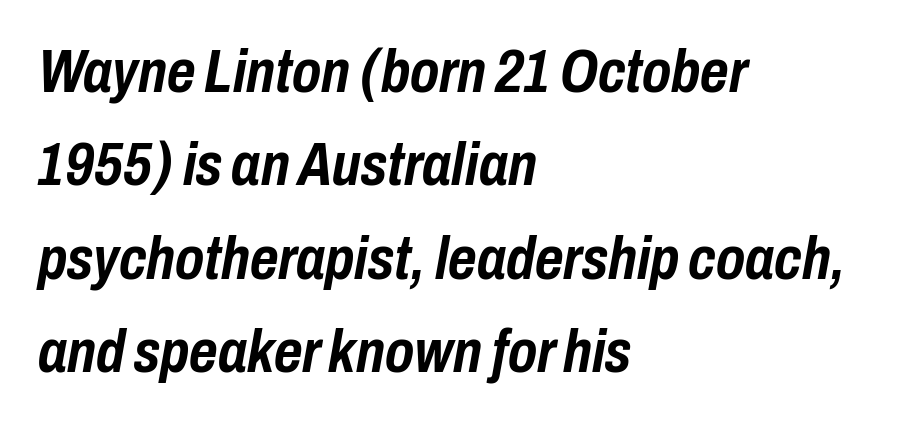
The image shows 61 px semibold, condensed type, italic (leaning right); set left-aligned, normal line spacing (1.53x), normal letter spacing, not underlined; low stroke contrast and a medium x-height.
